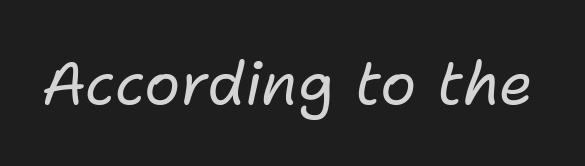
Clear beneath every line of the passage. The gaps between neighbouring characters are ordinary and unremarkable. These lines were composed using italics. The typeface has the unassuming heft of standard copy or less. Looks like regular typesetting: each glyph gets only the width it needs.
